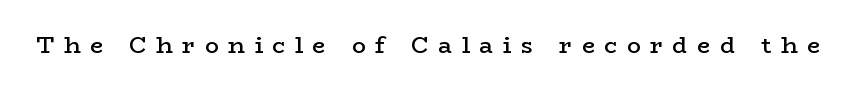
Q: Is the text bold? A: Semi-bold.
Q: Is the text italic (slanted)? A: No, it is upright.
Q: Is the text underlined? A: No.
Q: Is the spacing between letters normal or unusually wide? A: Unusually wide.
